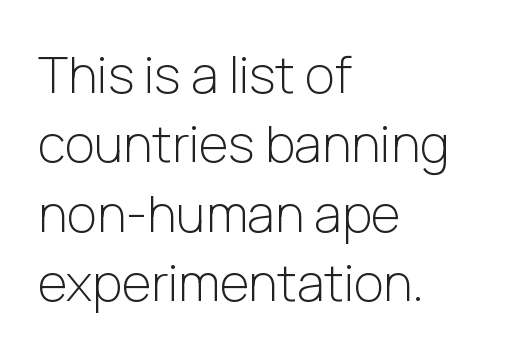
{"serif": "no", "italic": "no", "bold": "no", "weight": "light", "width": "normal", "stroke_contrast": "low", "x_height": "medium", "monospaced": "no", "underline": "no", "align": "left", "line_spacing": "normal", "line_spacing_ratio": 1.36, "letter_spacing": "normal", "letter_spacing_em": 0.0, "glyph_px": 51}
